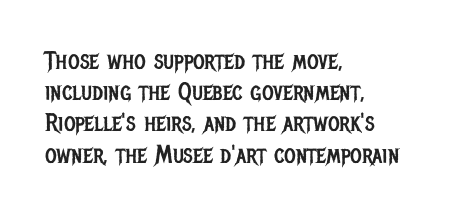
The image shows 25 px text type, upright; set left-aligned, normal line spacing (1.25x), normal letter spacing, not underlined.
